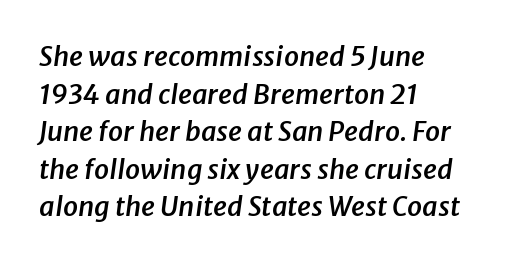
The image shows 27 px text type, italic (leaning right); set left-aligned, normal line spacing (1.39x), normal letter spacing, not underlined.
